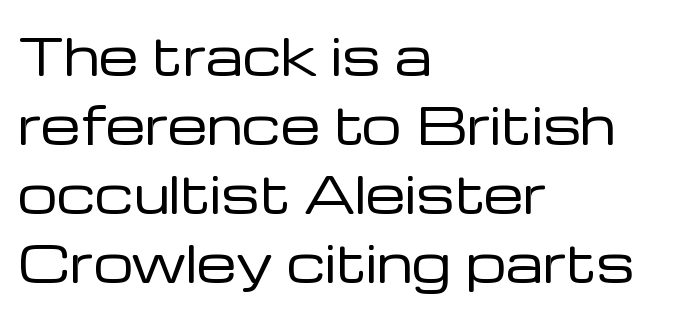
Here the glyphs are tracked normally, forming tight word shapes. These lines were composed using upright roman letters. The compositor pushed each line to the left boundary. A typesetter would call this proportional, since set widths differ per character. This is not heavy type; no bold has been used. The area under the type is left untouched.
